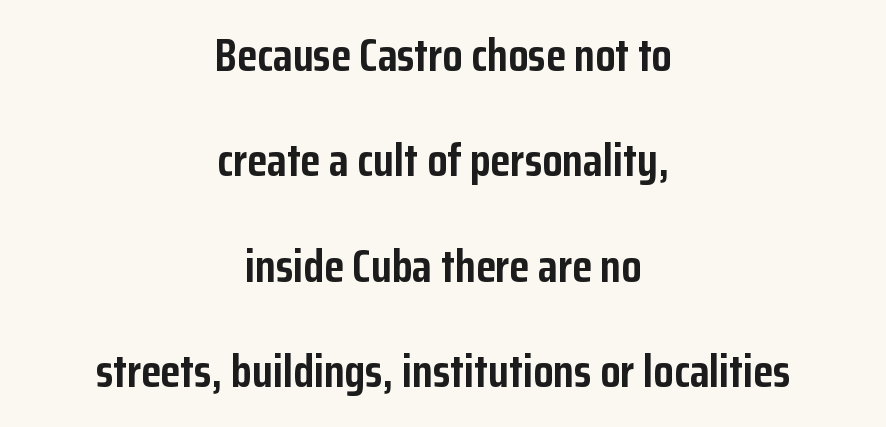
These lines stack symmetrically, like a column narrowing and widening about its center. The typography opts for an upright posture over an oblique one. Every letter is thick-stroked: bold, no question. Any mark beneath the type? The region is blank. Think of a printed novel: that variable character pitch is what you see here.
